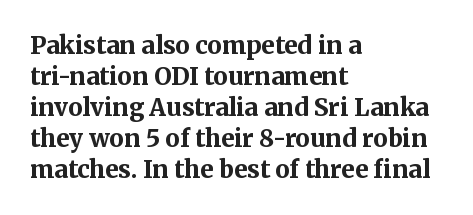
The image shows 24 px bold type, upright; set left-aligned, normal line spacing (1.29x), normal letter spacing, not underlined.
